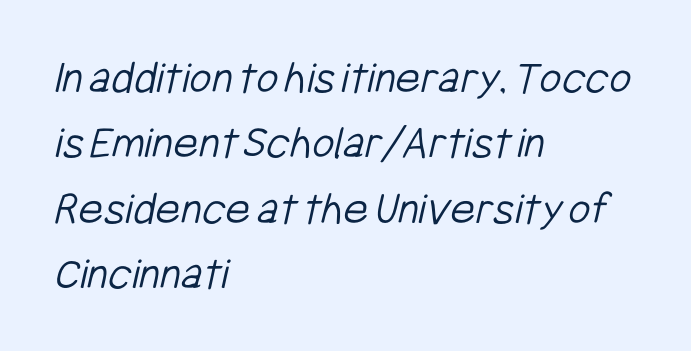
Q: Is the text bold? A: No.
Q: Is the typeface a serif or a sans-serif typeface? A: Sans-serif.
Q: Is the text underlined? A: No.
Q: How is the paragraph aligned? A: Left-aligned.
Q: Is the spacing between letters normal or unusually wide? A: Normal.
Q: Is the spacing between lines tight, normal or loose? A: Normal.
Q: Width (condensed, normal, or wide)? A: Condensed.
Q: Stroke contrast? A: Low.
Q: x-height? A: Medium.
Q: Monospaced? A: No.
